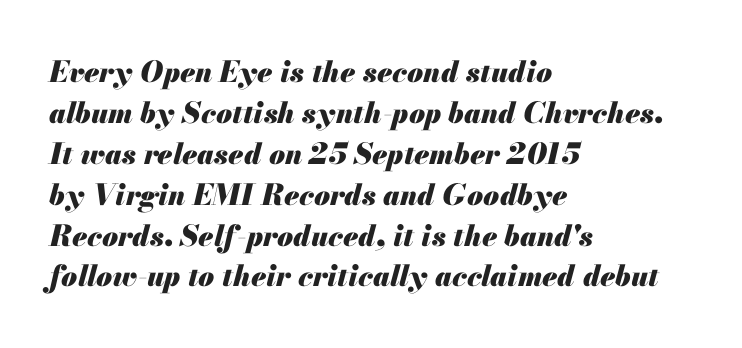
The image shows 29 px heavy type, italic (leaning right); set left-aligned, normal line spacing (1.41x), normal letter spacing, not underlined; medium stroke contrast and a small x-height.
